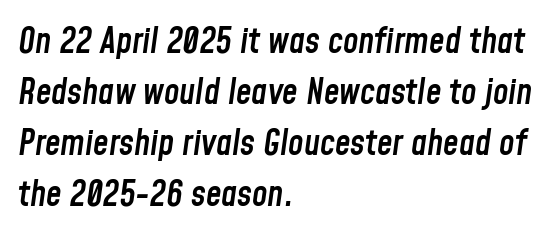
{"italic": "yes", "lean": "right", "slant_degrees": 8, "bold": "semi", "weight": "semibold", "width": "condensed", "stroke_contrast": "low", "x_height": "medium", "monospaced": "no", "underline": "no", "align": "left", "line_spacing": "normal", "line_spacing_ratio": 1.46, "letter_spacing": "normal", "letter_spacing_em": 0.0, "glyph_px": 35}
